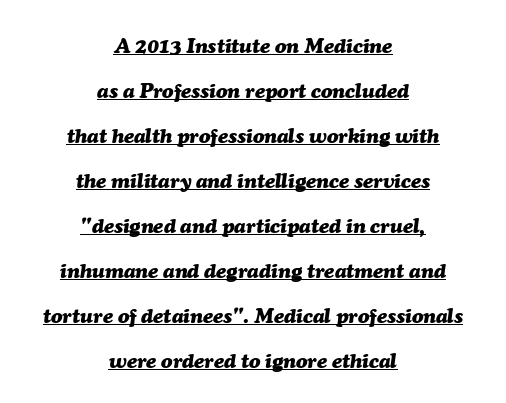
Q: Is the text bold? A: Yes.
Q: Is the text italic (slanted)? A: Yes, it leans right by about 7 degrees.
Q: Is the text underlined? A: Yes.
Q: How is the paragraph aligned? A: Centered.
Q: Is the spacing between letters normal or unusually wide? A: Normal.
Q: Is the spacing between lines tight, normal or loose? A: Loose.
